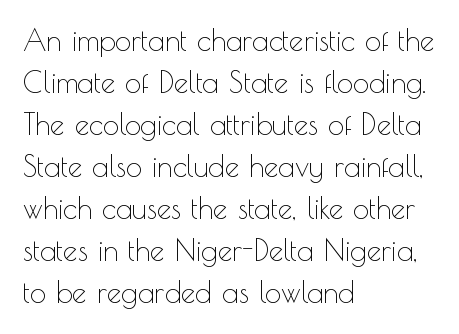
{"serif": "no", "italic": "no", "bold": "no", "weight": "thin", "width": "normal", "x_height": "small", "monospaced": "no", "underline": "no", "align": "left", "line_spacing": "normal", "line_spacing_ratio": 1.45, "letter_spacing": "normal", "letter_spacing_em": 0.0, "glyph_px": 29}
